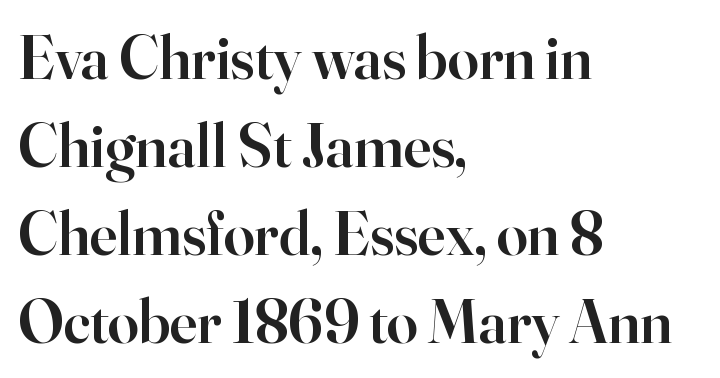
The lines sit at an ordinary, default distance from one another. The ragged edge is on the right, which tells us the setting is flush left. This is the in-between weight designers call semibold or demi. You could not count columns in this text — the font is proportionally spaced. The type is set solid horizontally, with unmodified tracking.
